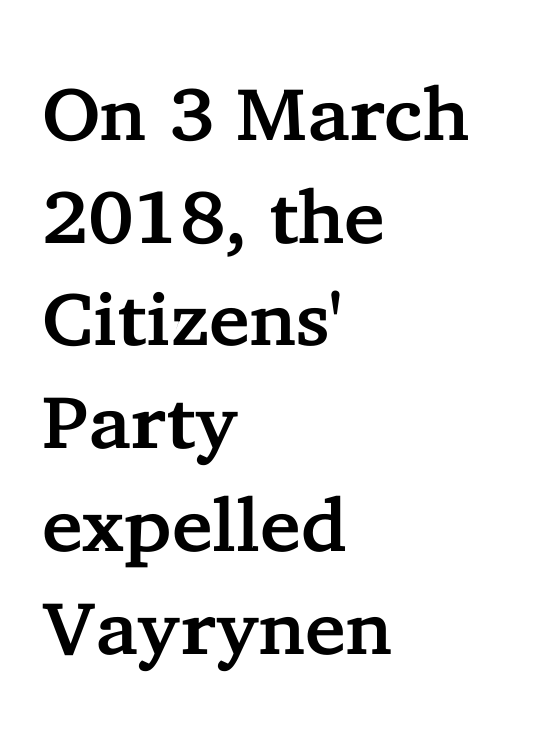
{"serif": "yes", "italic": "no", "width": "normal", "stroke_contrast": "low", "x_height": "medium", "monospaced": "no", "underline": "no", "align": "left", "line_spacing": "normal", "line_spacing_ratio": 1.37, "letter_spacing": "normal", "letter_spacing_em": 0.0, "glyph_px": 75}
